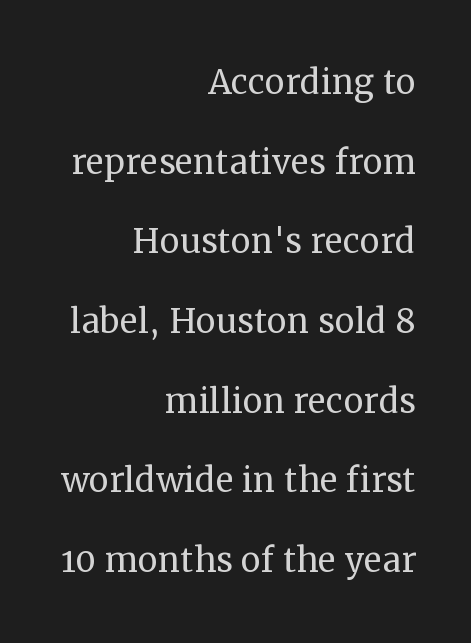
The image shows 45 px regular-weight serif type, upright; set right-aligned, line spacing 1.77x, normal letter spacing, not underlined; medium stroke contrast and a medium x-height.
